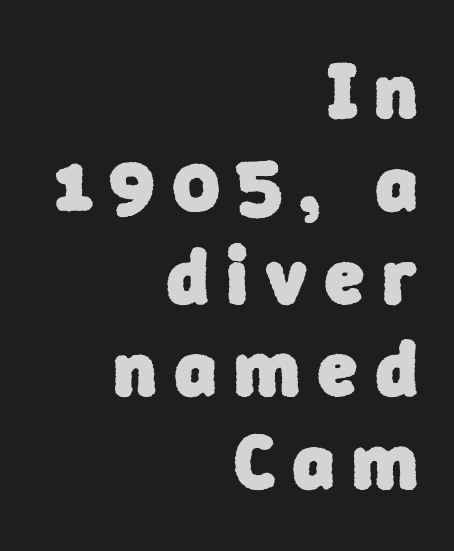
Has an underline been added? It has not. The typesetter chose a ragged-left arrangement here. Thick stems and heavy bowls — unmistakably bold. The face used here is a sans, in the tradition of grotesques and geometrics. A typesetter would call this proportional, since set widths differ per character.
